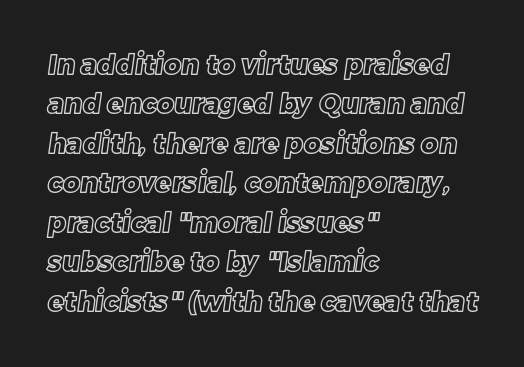
Q: Is the text underlined? A: No.
Q: How is the paragraph aligned? A: Left-aligned.
Q: Is the spacing between letters normal or unusually wide? A: Normal.
Q: Is the spacing between lines tight, normal or loose? A: Normal.
